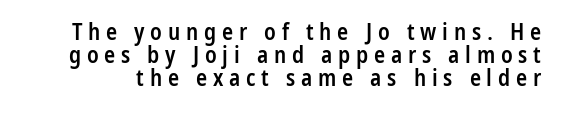
Spacing between characters has been opened up far beyond the box default. In terms of leading, this rendering errs on the cramped side. Any mark beneath the type? The region is blank. Look at the stroke-to-counter ratio: somewhat heavy, a semibold.
